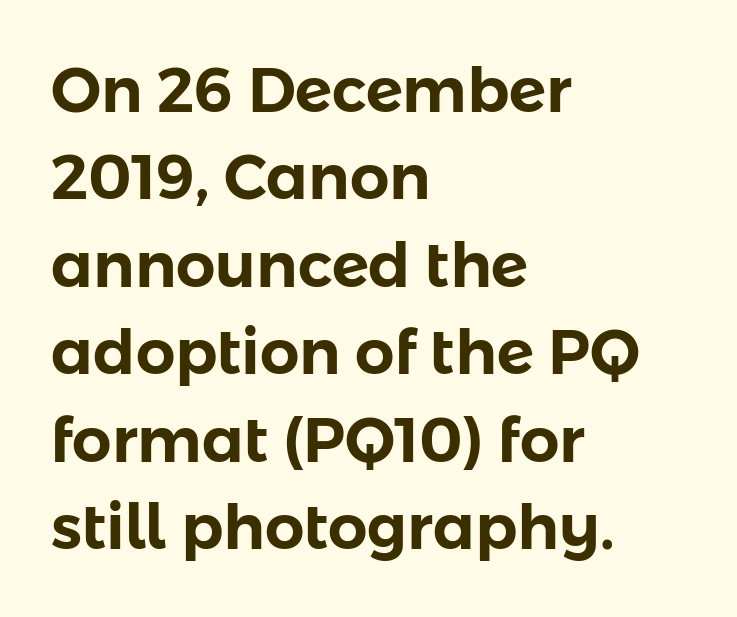
{"serif": "no", "italic": "no", "width": "normal", "stroke_contrast": "low", "x_height": "medium", "monospaced": "no", "underline": "no", "align": "left", "line_spacing": "normal", "line_spacing_ratio": 1.41, "letter_spacing": "normal", "letter_spacing_em": 0.0, "glyph_px": 62}
